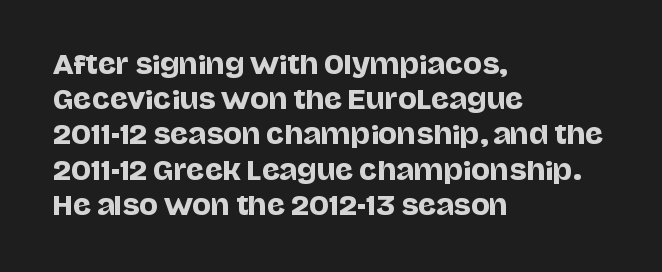
The image shows 25 px text type, upright; set left-aligned, normal line spacing (1.41x), normal letter spacing, not underlined.
